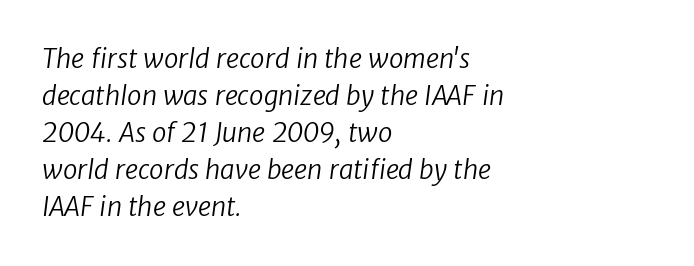
{"bold": "no", "underline": "no", "align": "left", "line_spacing": "normal", "line_spacing_ratio": 1.42, "letter_spacing": "normal", "letter_spacing_em": 0.0, "glyph_px": 26}
